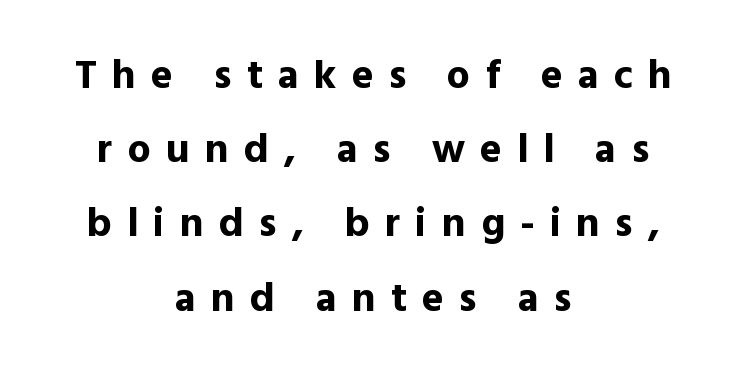
Notice how thick the strokes are: this is what a full bold looks like. The tracking reads as deliberately expanded to a designer's eye. These lines are rendered in a variable-pitch font. Which margin do the lines hug? Neither — every line sits in the middle. Only glyphs here, with clear space below each row. Is this a sans? Yes — the strokes have no serifs.
